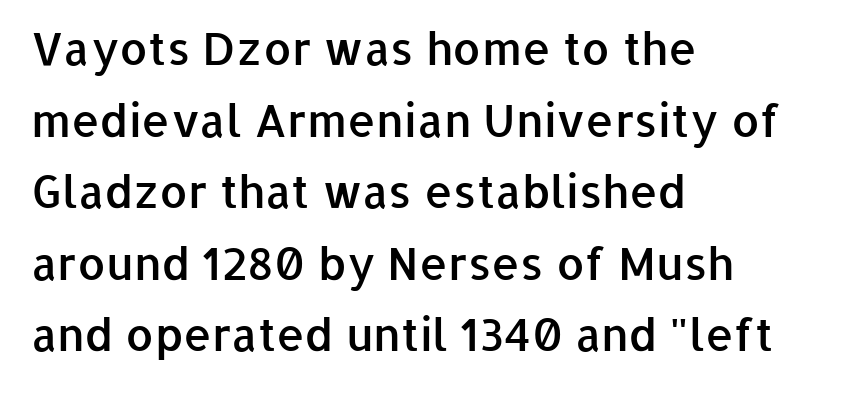
{"serif": "no", "italic": "no", "bold": "semi", "weight": "semibold", "width": "normal", "stroke_contrast": "low", "x_height": "medium", "monospaced": "no", "underline": "no", "align": "left", "line_spacing": "normal", "line_spacing_ratio": 1.59, "letter_spacing": "normal", "letter_spacing_em": 0.0, "glyph_px": 45}
